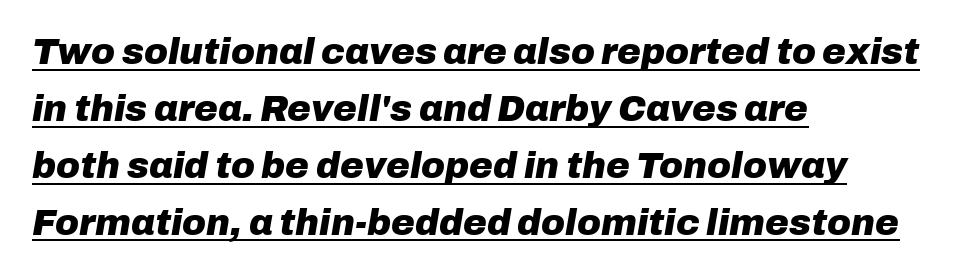
{"italic": "yes", "lean": "right", "slant_degrees": 10, "bold": "yes", "weight": "heavy", "width": "normal", "stroke_contrast": "low", "x_height": "medium", "monospaced": "no", "underline": "yes", "align": "left", "line_spacing": "normal", "line_spacing_ratio": 1.58, "letter_spacing": "normal", "letter_spacing_em": 0.0, "glyph_px": 36}
